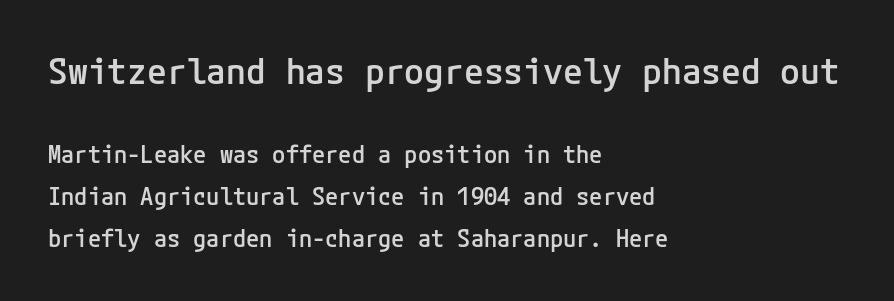
The image shows 36 px semibold sans-serif type, upright; set left-aligned, line spacing 1.74x, normal letter spacing, not underlined; the first (top) block is 1.5x larger; low stroke contrast and a medium x-height.
